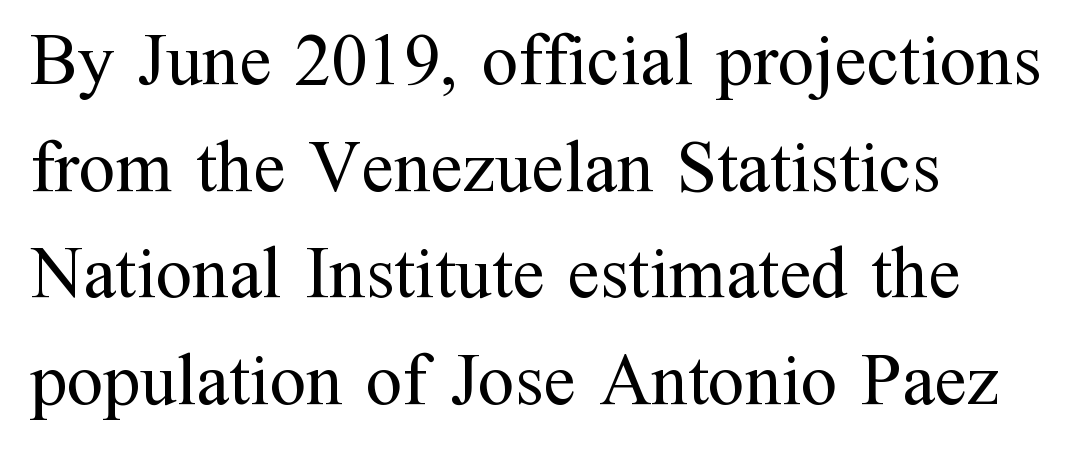
The image shows 73 px regular-weight serif type, upright; set left-aligned, normal line spacing (1.46x), normal letter spacing, not underlined; medium stroke contrast and a medium x-height.
